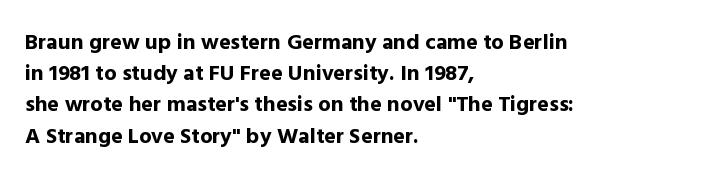
In CSS terms this would be text-align: left. Baseline-to-baseline distance is the conventional proportion of letter height. Notice how the stems are strictly vertical — no italics here. The space beneath each line is pristine and unruled. Spacing between characters is what you'd get straight out of the box. The passage shown is emphatically bold.
